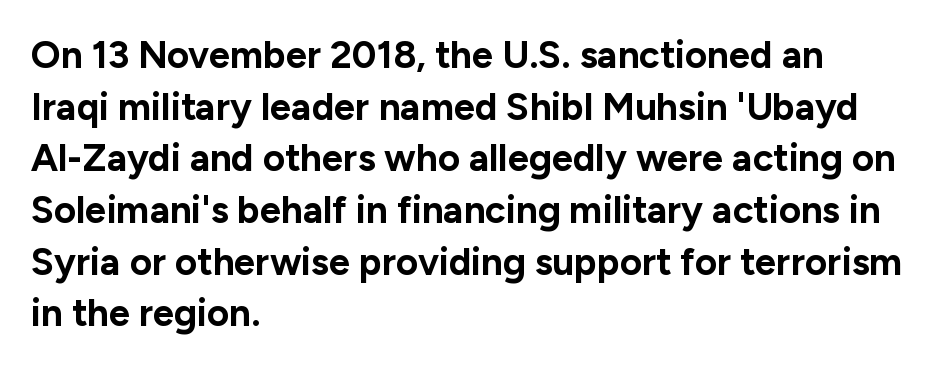
{"serif": "no", "italic": "no", "bold": "yes", "weight": "bold", "width": "normal", "stroke_contrast": "low", "x_height": "medium", "monospaced": "no", "underline": "no", "align": "left", "line_spacing": "normal", "line_spacing_ratio": 1.36, "letter_spacing": "normal", "letter_spacing_em": 0.0, "glyph_px": 38}
